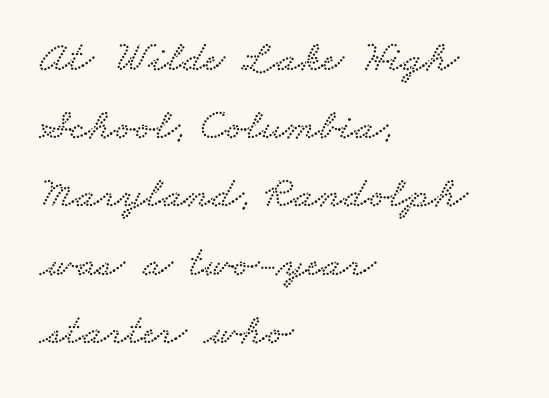
Spacing verdict: proportional, widths tailored to each character. Only glyphs here, with clear space below each row. The gaps between neighbouring characters are ordinary and unremarkable. This sample uses a serif face. Each new line begins a customary step beneath the previous one. Where is the straight margin? On the left.
